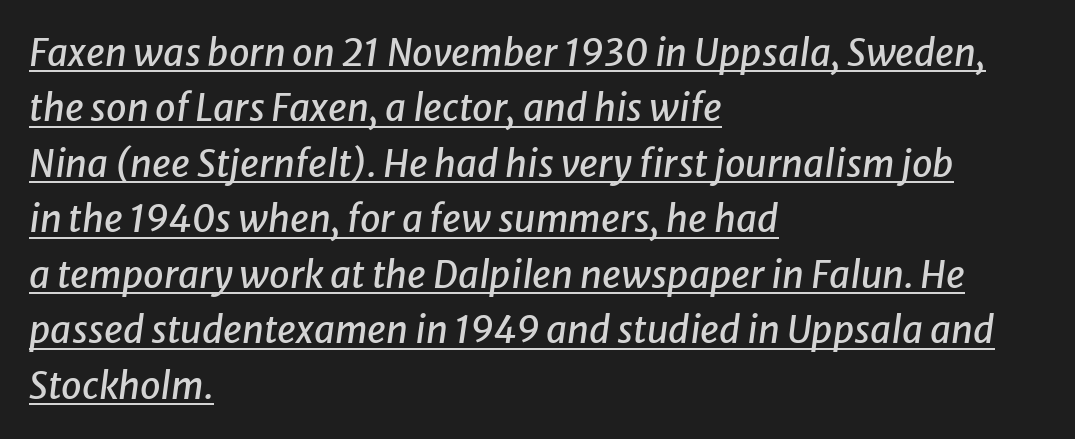
{"italic": "yes", "lean": "right", "slant_degrees": 8, "width": "normal", "stroke_contrast": "low", "x_height": "medium", "monospaced": "no", "underline": "yes", "align": "left", "line_spacing": "normal", "line_spacing_ratio": 1.5, "letter_spacing": "normal", "letter_spacing_em": 0.0, "glyph_px": 37}
